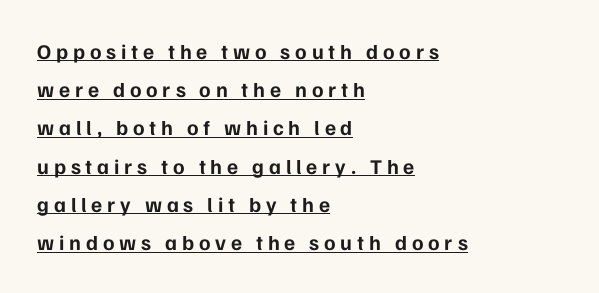
The image shows 21 px bold type, upright; set left-aligned, line spacing 1.82x, unusually wide letter spacing (+0.23 em), underlined.
